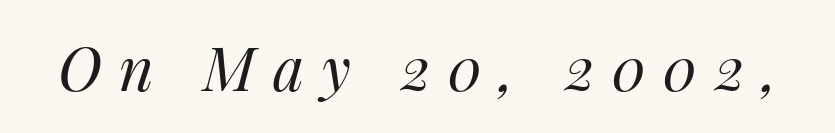
{"italic": "yes", "lean": "right", "slant_degrees": 14, "bold": "no", "weight": "regular", "width": "normal", "stroke_contrast": "medium", "x_height": "medium", "monospaced": "no", "underline": "no", "letter_spacing": "wide", "letter_spacing_em": 0.29, "glyph_px": 60}
